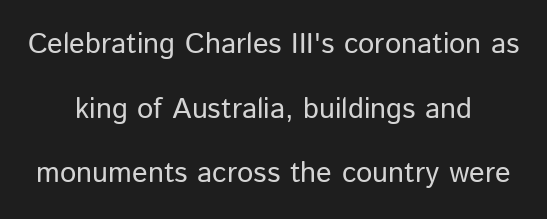
Q: Is the text bold? A: No.
Q: Is the text italic (slanted)? A: No, it is upright.
Q: Is the typeface a serif or a sans-serif typeface? A: Sans-serif.
Q: Is the text underlined? A: No.
Q: How is the paragraph aligned? A: Centered.
Q: Is the spacing between letters normal or unusually wide? A: Normal.
Q: Is the spacing between lines tight, normal or loose? A: Loose.
Q: Width (condensed, normal, or wide)? A: Normal.
Q: Stroke contrast? A: Low.
Q: x-height? A: Medium.
Q: Monospaced? A: No.
